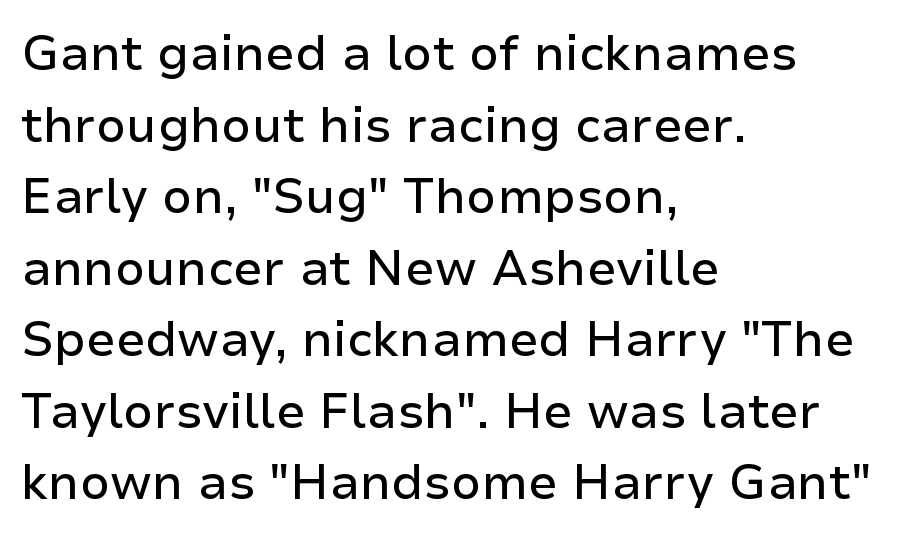
The image shows 48 px sans-serif type, upright; set left-aligned, normal line spacing (1.49x), normal letter spacing, not underlined; low stroke contrast and a medium x-height.
